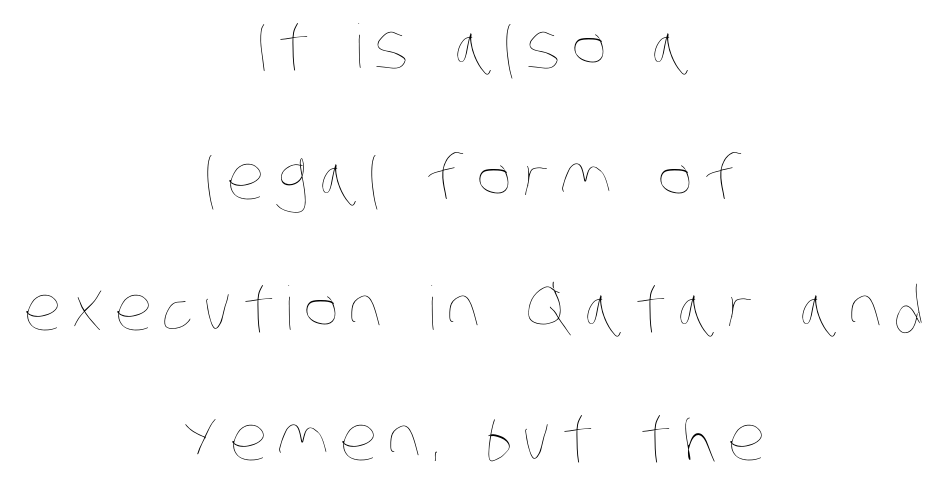
Q: Is the text bold? A: No.
Q: Is the text underlined? A: No.
Q: How is the paragraph aligned? A: Centered.
Q: Is the spacing between lines tight, normal or loose? A: Loose.
Q: Width (condensed, normal, or wide)? A: Condensed.
Q: Stroke contrast? A: Low.
Q: x-height? A: Large.
Q: Monospaced? A: No.
